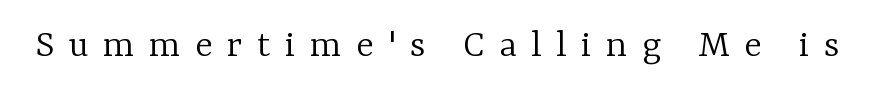
You could not count columns in this text — the font is proportionally spaced. The baseline area is clear. Tracking here is generous; glyphs stand well apart from one another. Is this a heavy cut? Hardly; it is regular or lighter.
